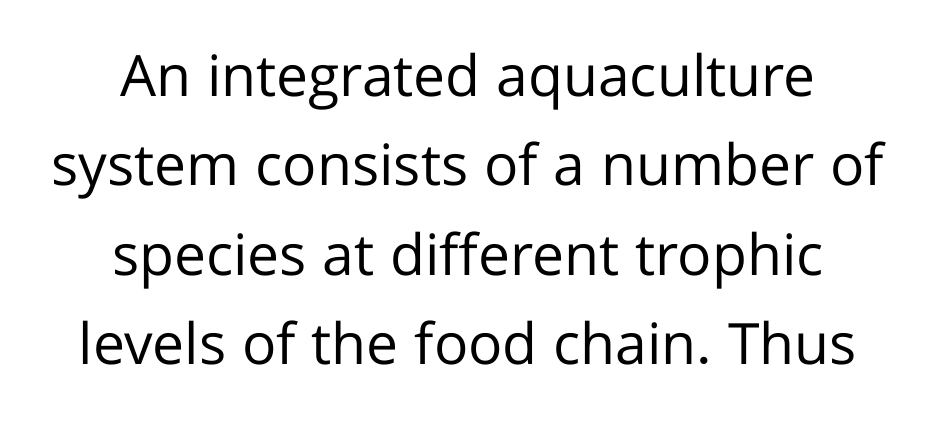
{"serif": "no", "italic": "no", "bold": "no", "weight": "regular", "width": "normal", "stroke_contrast": "low", "x_height": "medium", "monospaced": "no", "underline": "no", "align": "center", "line_spacing": "normal", "line_spacing_ratio": 1.57, "letter_spacing": "normal", "letter_spacing_em": 0.0, "glyph_px": 57}
